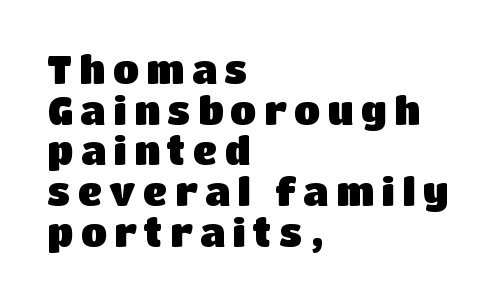
Q: Is the text bold? A: Yes.
Q: Is the text italic (slanted)? A: No, it is upright.
Q: Is the typeface a serif or a sans-serif typeface? A: Sans-serif.
Q: Is the text underlined? A: No.
Q: How is the paragraph aligned? A: Left-aligned.
Q: Is the spacing between lines tight, normal or loose? A: Tight.
Q: Width (condensed, normal, or wide)? A: Normal.
Q: Stroke contrast? A: Low.
Q: x-height? A: Large.
Q: Monospaced? A: No.
